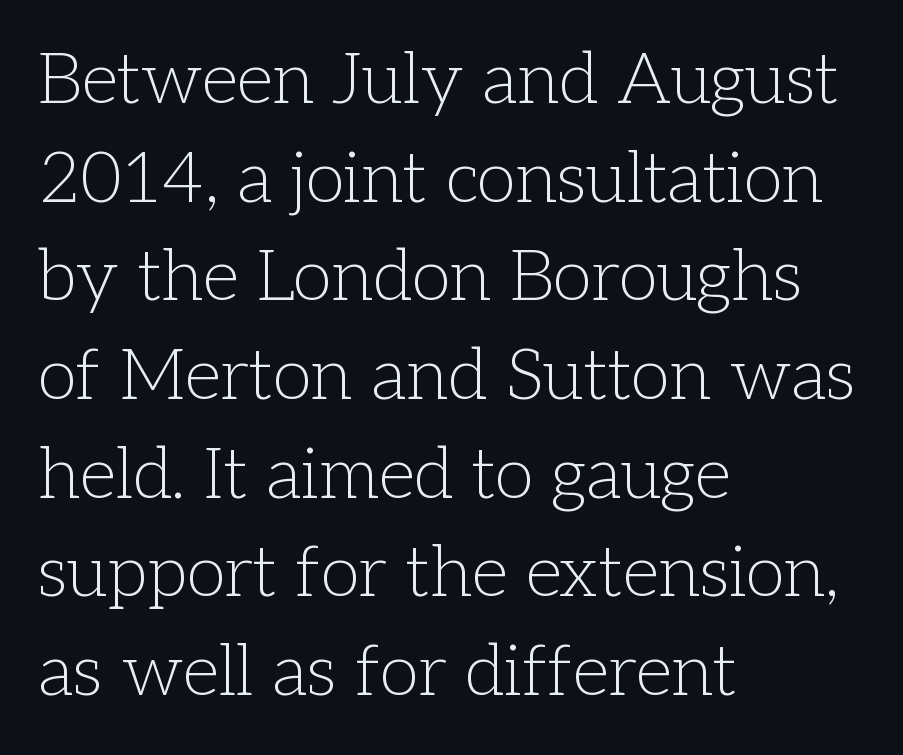
{"serif": "yes", "italic": "no", "bold": "no", "weight": "light", "width": "normal", "stroke_contrast": "low", "x_height": "medium", "monospaced": "no", "underline": "no", "align": "left", "line_spacing": "normal", "line_spacing_ratio": 1.39, "letter_spacing": "normal", "letter_spacing_em": 0.0, "glyph_px": 71}
